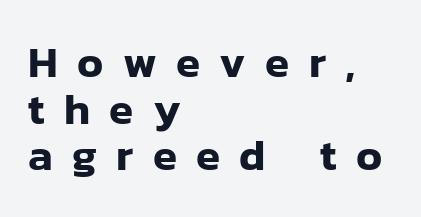
Q: Is the text italic (slanted)? A: No, it is upright.
Q: Is the typeface a serif or a sans-serif typeface? A: Sans-serif.
Q: Is the text underlined? A: No.
Q: How is the paragraph aligned? A: Left-aligned.
Q: Is the spacing between letters normal or unusually wide? A: Unusually wide.
Q: Is the spacing between lines tight, normal or loose? A: Tight.
Q: Width (condensed, normal, or wide)? A: Normal.
Q: Stroke contrast? A: Low.
Q: x-height? A: Medium.
Q: Monospaced? A: No.
